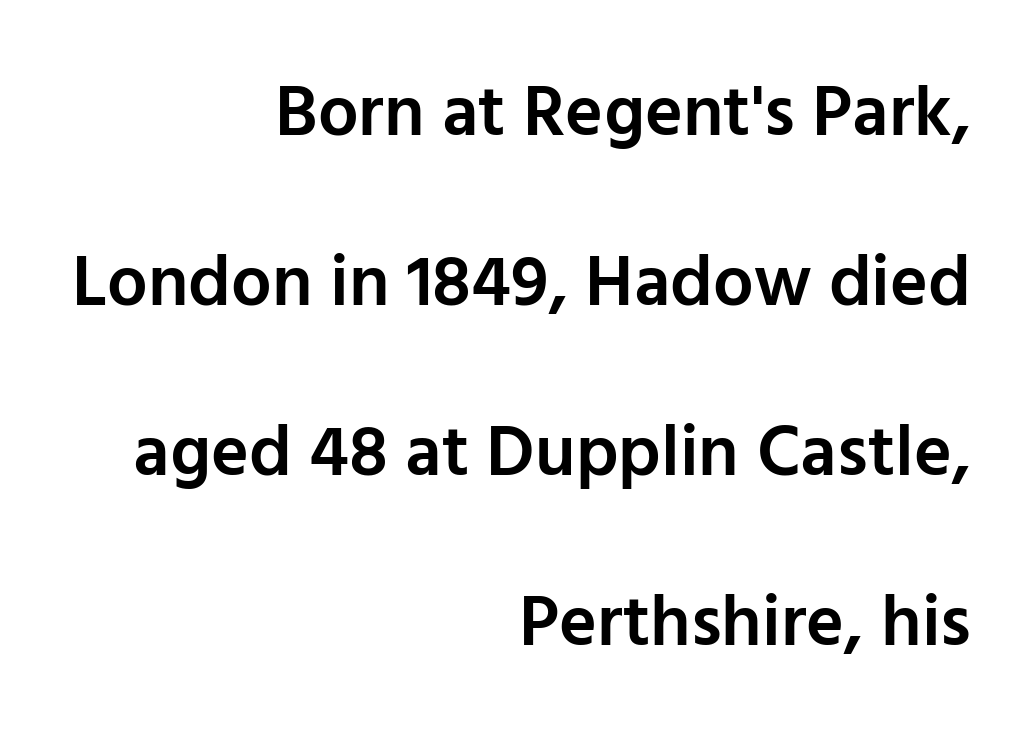
Q: Is the text bold? A: Semi-bold.
Q: Is the text italic (slanted)? A: No, it is upright.
Q: Is the typeface a serif or a sans-serif typeface? A: Sans-serif.
Q: Is the text underlined? A: No.
Q: How is the paragraph aligned? A: Right-aligned.
Q: Is the spacing between letters normal or unusually wide? A: Normal.
Q: Is the spacing between lines tight, normal or loose? A: Loose.
Q: Width (condensed, normal, or wide)? A: Normal.
Q: Stroke contrast? A: Low.
Q: x-height? A: Medium.
Q: Monospaced? A: No.
